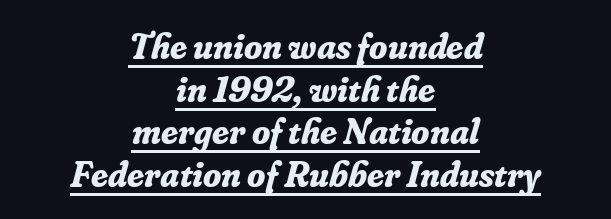
The vertical gap from one line to the next is small. The text was rendered using a seriffed face with decorative stroke endings. Proportional: the letters do not fall into vertical columns. The rendered words wear a rule along their underside. What stands out about the letter spacing? Nothing — it is the standard amount. Line starts and ends both wander, symmetrically.
